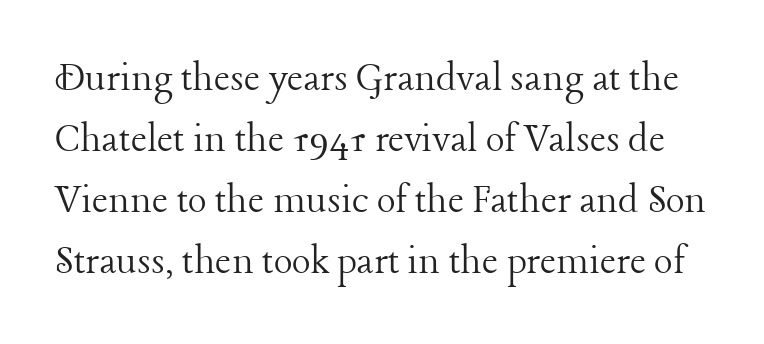
The image shows 44 px light serif type, upright; set normal line spacing (1.39x), normal letter spacing, not underlined; low stroke contrast and a medium x-height.
